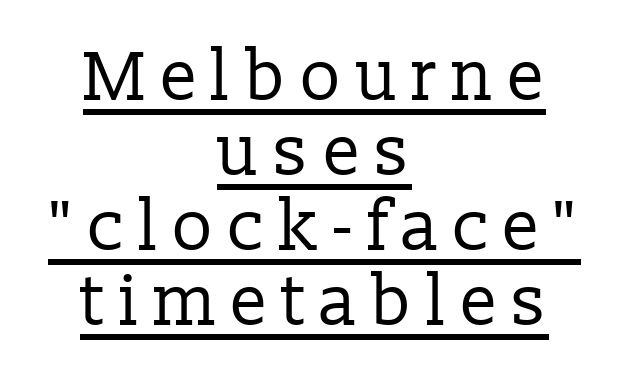
{"serif": "yes", "italic": "no", "bold": "no", "weight": "regular", "width": "normal", "stroke_contrast": "low", "x_height": "medium", "monospaced": "no", "underline": "yes", "align": "center", "line_spacing": "tight", "line_spacing_ratio": 1.07, "glyph_px": 70}
